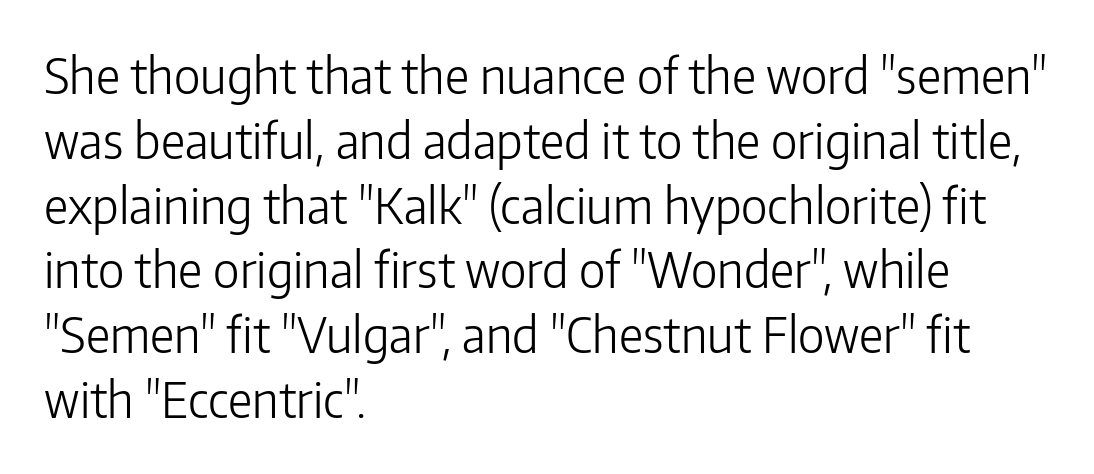
Q: Is the text bold? A: No.
Q: Is the text italic (slanted)? A: No, it is upright.
Q: Is the typeface a serif or a sans-serif typeface? A: Sans-serif.
Q: Is the text underlined? A: No.
Q: How is the paragraph aligned? A: Left-aligned.
Q: Is the spacing between letters normal or unusually wide? A: Normal.
Q: Is the spacing between lines tight, normal or loose? A: Normal.
Q: Width (condensed, normal, or wide)? A: Normal.
Q: Stroke contrast? A: Low.
Q: x-height? A: Medium.
Q: Monospaced? A: No.
